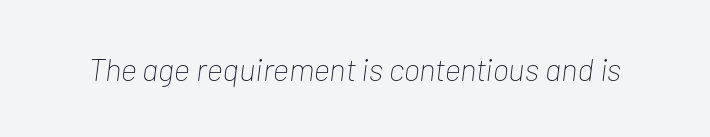
The image shows 32 px thin, condensed type, italic (leaning right); set normal letter spacing, not underlined; low stroke contrast and a medium x-height.
